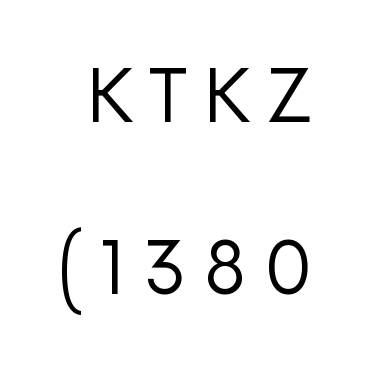
Q: Is the text bold? A: No.
Q: Is the text italic (slanted)? A: No, it is upright.
Q: Is the typeface a serif or a sans-serif typeface? A: Sans-serif.
Q: Is the text underlined? A: No.
Q: Is the spacing between letters normal or unusually wide? A: Unusually wide.
Q: Is the spacing between lines tight, normal or loose? A: Loose.
Q: Width (condensed, normal, or wide)? A: Normal.
Q: Stroke contrast? A: Low.
Q: x-height? A: Medium.
Q: Monospaced? A: No.
